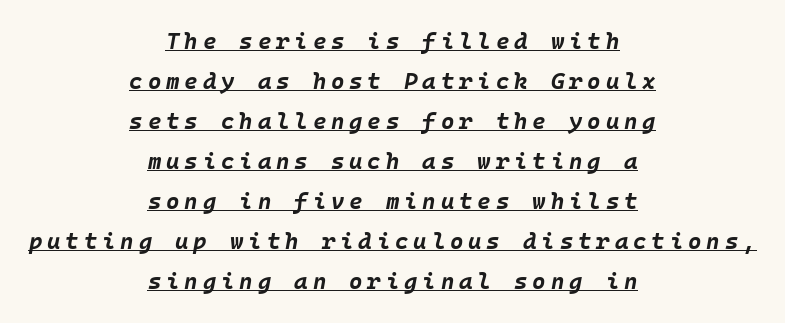
{"italic": "yes", "lean": "right", "slant_degrees": 10, "bold": "yes", "underline": "yes", "align": "center", "line_spacing_ratio": 1.74, "letter_spacing": "wide", "letter_spacing_em": 0.21, "glyph_px": 23}
